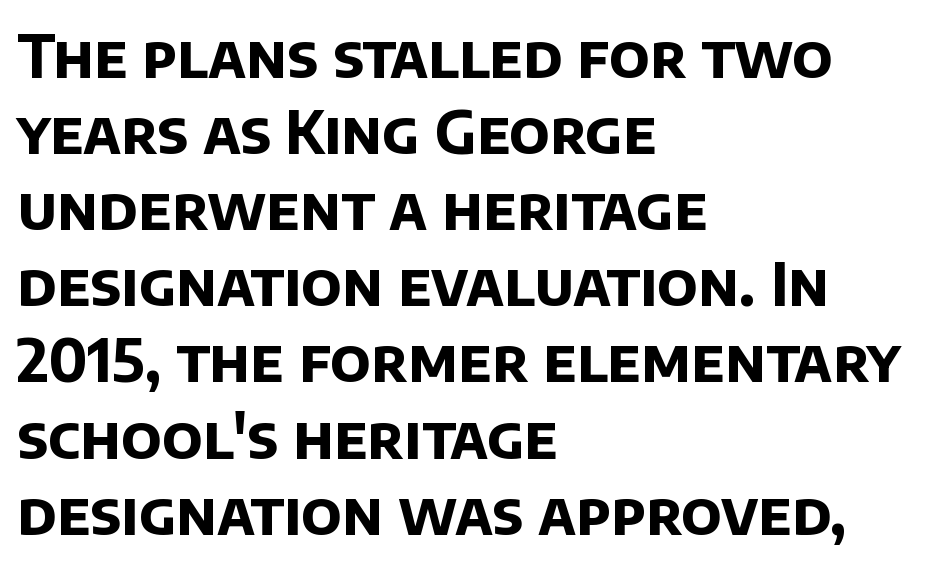
Does the leading feel generous? No, just average. This sample is left-justified, so line endings fall wherever the words run out. The strokes are fattened all the way to bold. Honestly, there is no underline to notice here at all. The characters display no serif detailing; their extremities are plain.
